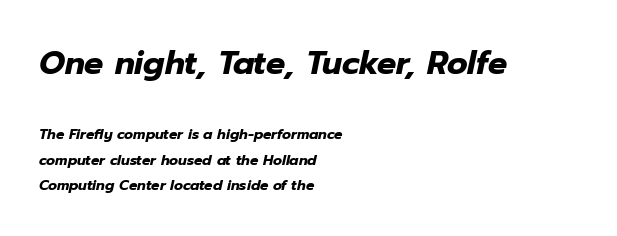
Q: Is the text bold? A: Yes.
Q: Is the text italic (slanted)? A: Yes, it leans right by about 12 degrees.
Q: Is the text underlined? A: No.
Q: How is the paragraph aligned? A: Left-aligned.
Q: Is the spacing between letters normal or unusually wide? A: Normal.
Q: Which block of text is set in a larger size, the first (top) or the second (bottom)? A: The first (top) one.
Q: Width (condensed, normal, or wide)? A: Normal.
Q: Stroke contrast? A: Low.
Q: x-height? A: Medium.
Q: Monospaced? A: No.
